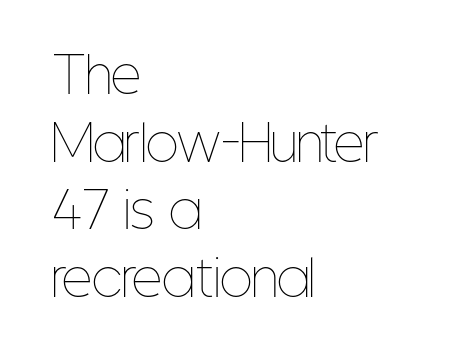
The image shows 48 px thin, condensed type, upright; set left-aligned, normal line spacing (1.41x), normal letter spacing, not underlined; low stroke contrast and a medium x-height.
